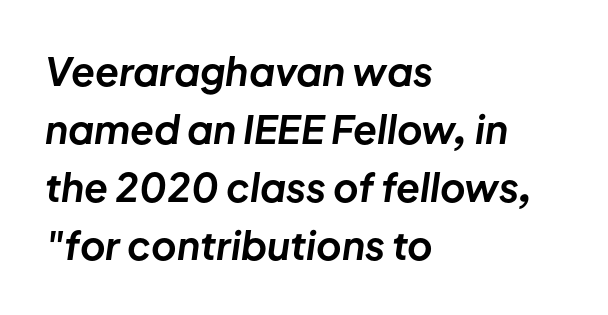
{"italic": "yes", "lean": "right", "slant_degrees": 8, "bold": "yes", "weight": "bold", "width": "normal", "stroke_contrast": "low", "x_height": "medium", "monospaced": "no", "underline": "no", "align": "left", "line_spacing": "normal", "line_spacing_ratio": 1.49, "letter_spacing": "normal", "letter_spacing_em": 0.0, "glyph_px": 39}
